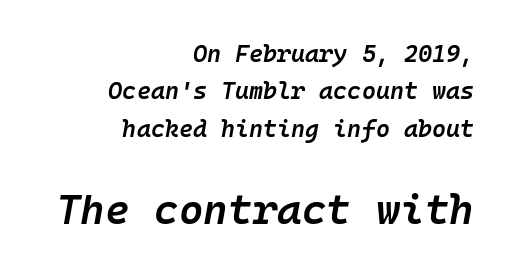
Clear beneath every line of the passage. Scale increases going downward across the two blocks. Tall strokes in this sample are angled rather than plumb. These lines carry some extra weight — a demibold, not a full bold.
